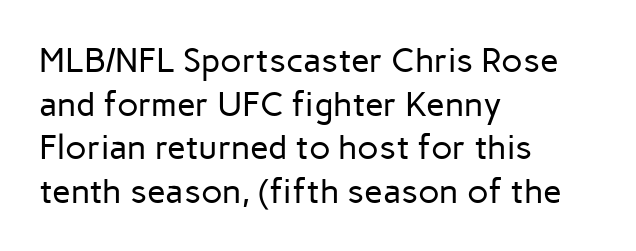
{"serif": "no", "italic": "no", "bold": "no", "weight": "regular", "width": "normal", "stroke_contrast": "low", "x_height": "medium", "monospaced": "no", "underline": "no", "align": "left", "line_spacing": "normal", "line_spacing_ratio": 1.28, "letter_spacing": "normal", "letter_spacing_em": 0.0, "glyph_px": 34}
